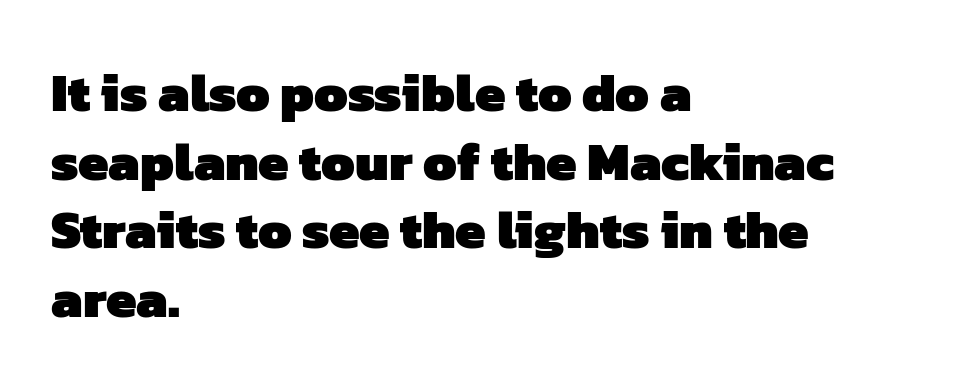
{"serif": "no", "bold": "yes", "weight": "heavy", "width": "normal", "stroke_contrast": "low", "x_height": "medium", "monospaced": "no", "underline": "no", "align": "left", "line_spacing": "normal", "line_spacing_ratio": 1.27, "letter_spacing": "normal", "letter_spacing_em": 0.0, "glyph_px": 54}
